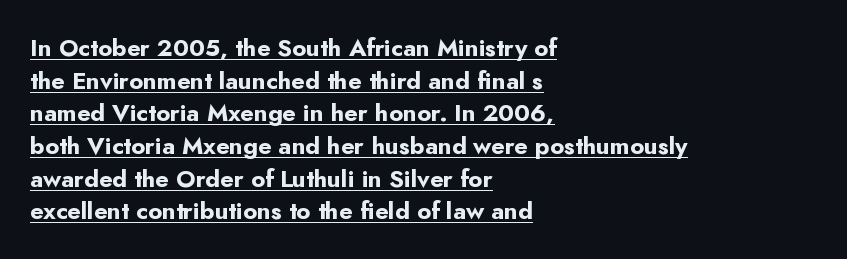
{"italic": "no", "bold": "yes", "underline": "yes", "align": "left", "line_spacing": "normal", "line_spacing_ratio": 1.36, "letter_spacing": "normal", "letter_spacing_em": 0.0, "glyph_px": 24}
